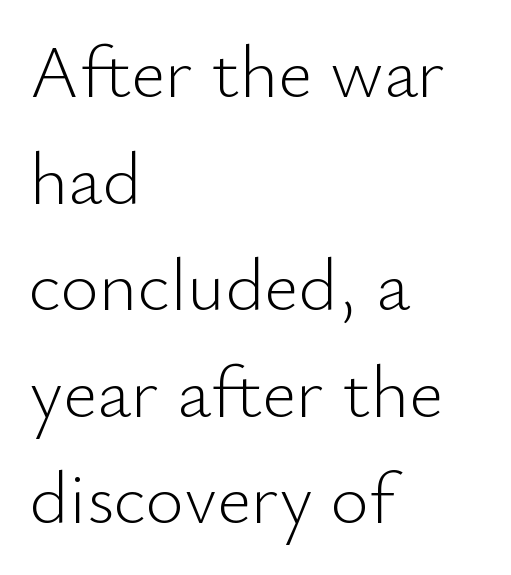
{"serif": "no", "italic": "no", "bold": "no", "weight": "light", "width": "normal", "stroke_contrast": "low", "x_height": "small", "monospaced": "no", "underline": "no", "align": "left", "line_spacing": "normal", "line_spacing_ratio": 1.44, "letter_spacing": "normal", "letter_spacing_em": 0.0, "glyph_px": 74}
